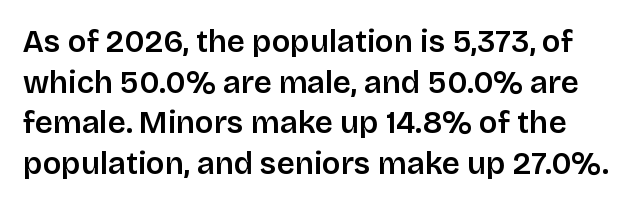
The image shows 31 px semibold sans-serif type, upright; set normal line spacing (1.31x), normal letter spacing, not underlined; low stroke contrast and a large x-height.
